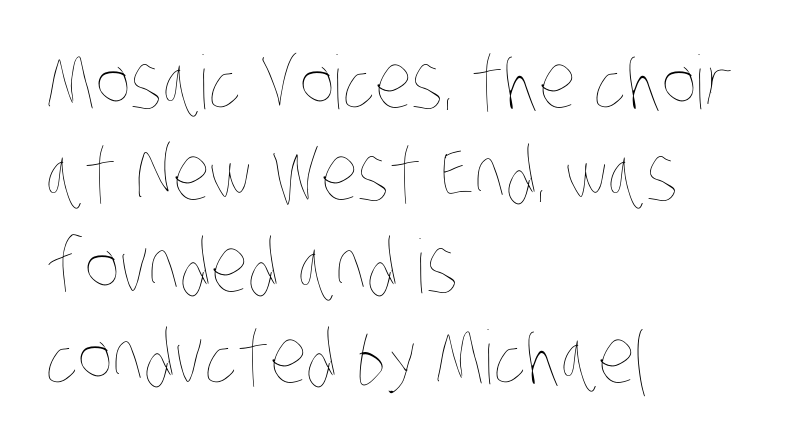
Think of a printed novel: that variable character pitch is what you see here. The passage shown has conventional tracking throughout. Casual observation: everything's shoved over to the left. These glyphs show unthickened strokes, regular width or finer. Check under the words: just untouched page.
